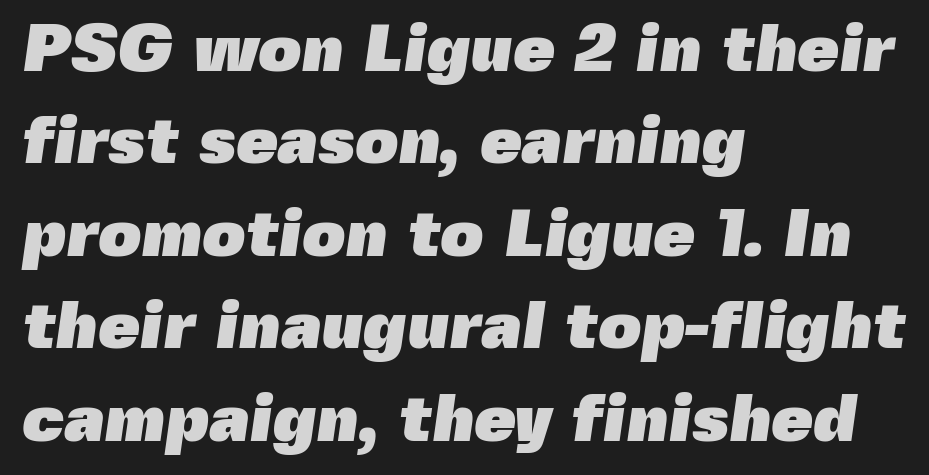
The image shows 67 px heavy sans-serif type; set left-aligned, normal line spacing (1.38x), normal letter spacing, not underlined; a medium x-height.
